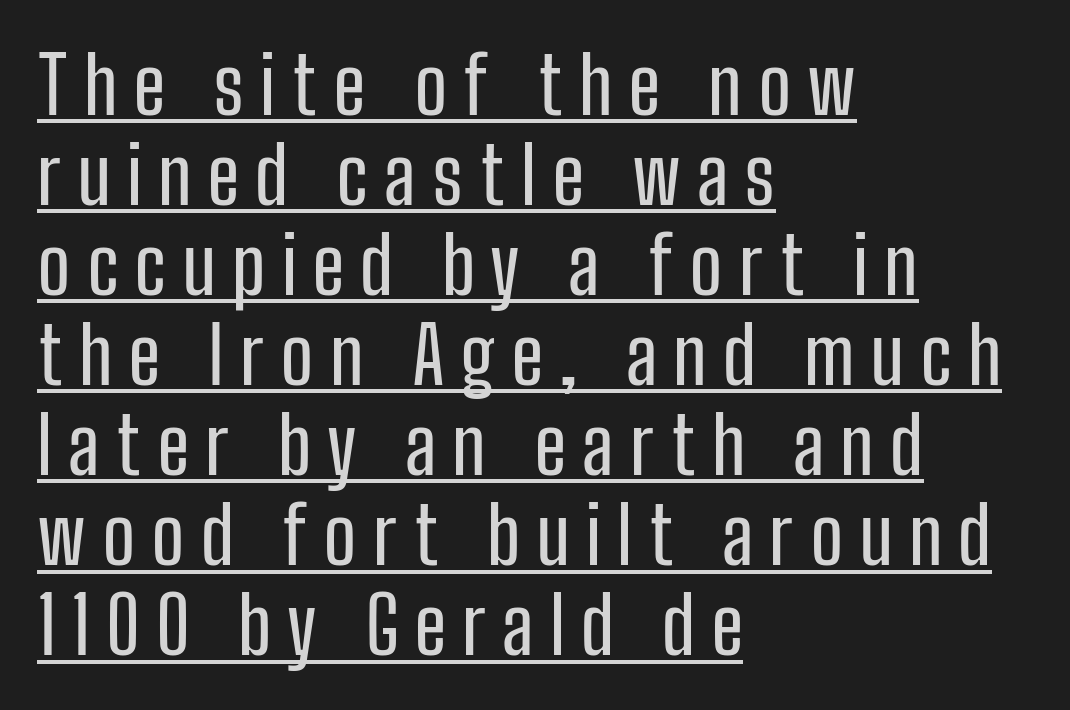
Q: Is the text italic (slanted)? A: No, it is upright.
Q: Is the typeface a serif or a sans-serif typeface? A: Sans-serif.
Q: Is the text underlined? A: Yes.
Q: How is the paragraph aligned? A: Left-aligned.
Q: Is the spacing between letters normal or unusually wide? A: Unusually wide.
Q: Is the spacing between lines tight, normal or loose? A: Tight.
Q: Width (condensed, normal, or wide)? A: Condensed.
Q: Stroke contrast? A: Low.
Q: x-height? A: Medium.
Q: Monospaced? A: No.
